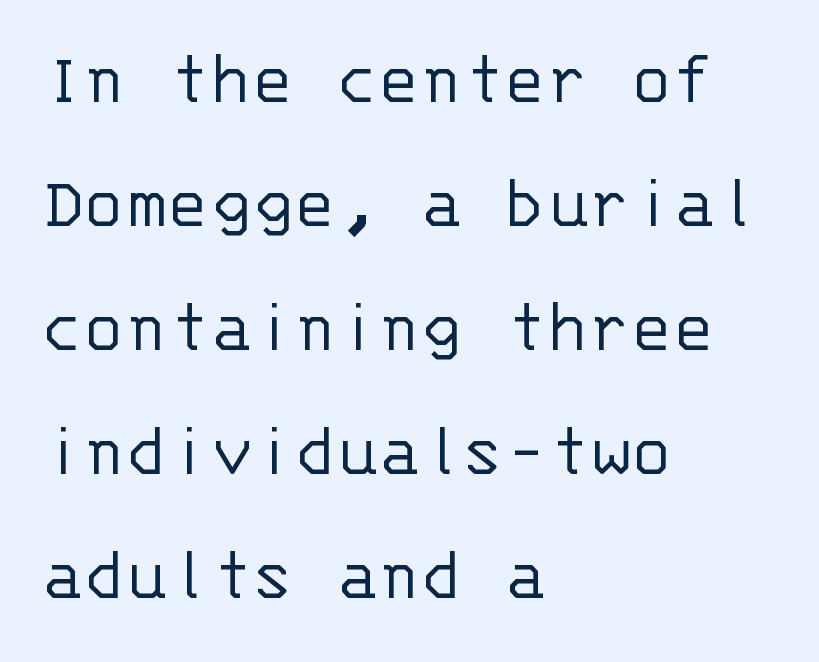
{"serif": "no", "italic": "no", "bold": "no", "weight": "light", "width": "normal", "stroke_contrast": "low", "x_height": "large", "monospaced": "yes", "underline": "no", "align": "left", "line_spacing": "normal", "line_spacing_ratio": 1.59, "letter_spacing": "normal", "letter_spacing_em": 0.0, "glyph_px": 78}
